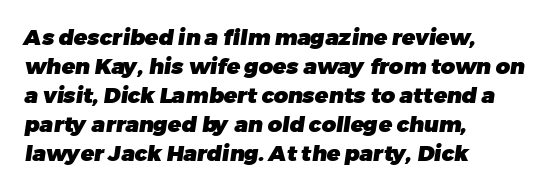
All the whitespace from short lines collects on the right. Honestly, the letter spacing is just normal — you wouldn't notice it. Strokes here are thick enough to call this a true bold. Evenly set lines give the paragraph a standard silhouette. The space beneath each line is pristine and unruled.
